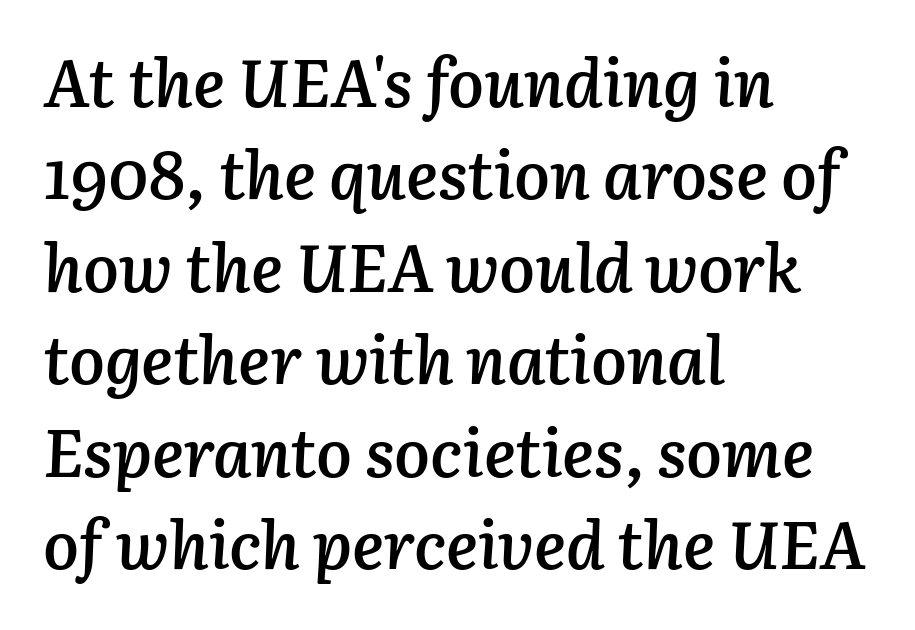
The image shows 67 px semibold type, italic (leaning right); set left-aligned, normal line spacing (1.38x), normal letter spacing, not underlined; low stroke contrast and a medium x-height.
